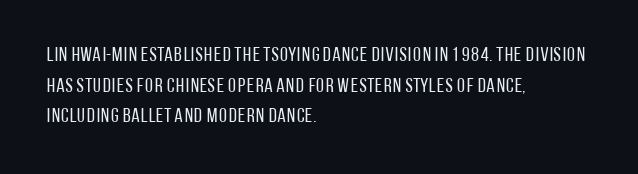
{"italic": "no", "bold": "no", "underline": "no", "align": "left", "line_spacing": "normal", "line_spacing_ratio": 1.53, "letter_spacing": "normal", "letter_spacing_em": 0.0, "glyph_px": 20}
